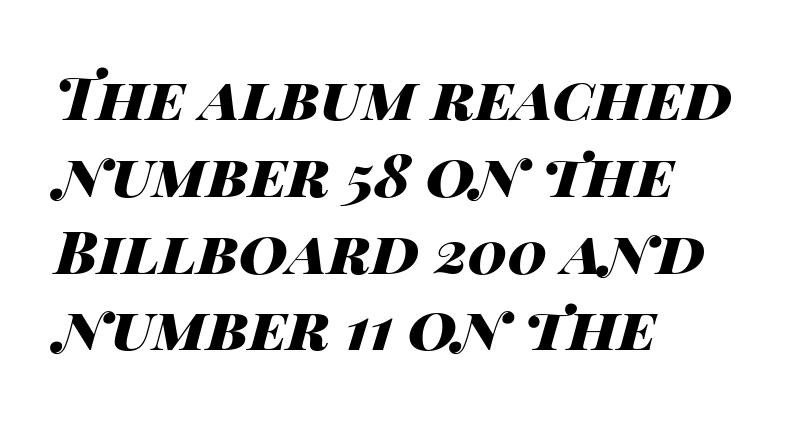
{"italic": "yes", "lean": "right", "slant_degrees": 14, "bold": "yes", "weight": "heavy", "width": "wide", "stroke_contrast": "high", "x_height": "large", "monospaced": "no", "underline": "no", "align": "left", "line_spacing": "normal", "line_spacing_ratio": 1.28, "letter_spacing": "normal", "letter_spacing_em": 0.0, "glyph_px": 60}
